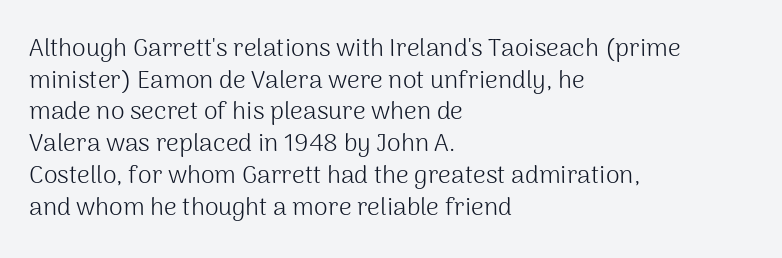
The characters are drawn with everyday or finer stroke widths. The string is rendered with underlining switched off. Leading matches the norm, producing a regular column. This sample uses plain, unmodified letter spacing.
